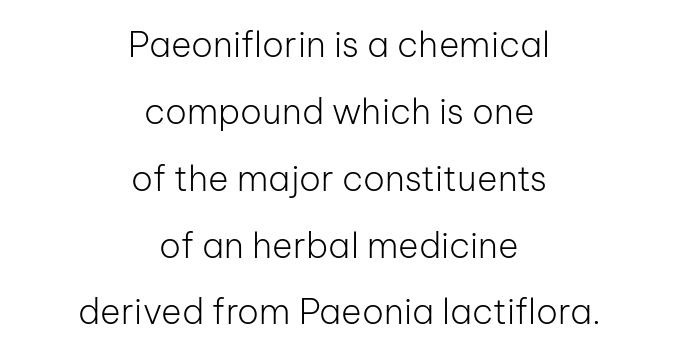
{"serif": "no", "italic": "no", "bold": "no", "weight": "light", "width": "normal", "stroke_contrast": "low", "x_height": "medium", "monospaced": "no", "underline": "no", "align": "center", "line_spacing": "loose", "line_spacing_ratio": 1.91, "letter_spacing": "normal", "letter_spacing_em": 0.0, "glyph_px": 35}
